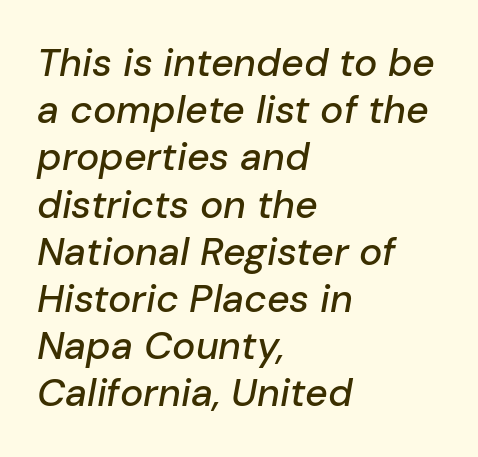
{"italic": "yes", "lean": "right", "slant_degrees": 10, "width": "normal", "stroke_contrast": "low", "x_height": "medium", "monospaced": "no", "underline": "no", "align": "left", "line_spacing_ratio": 1.21, "letter_spacing": "normal", "letter_spacing_em": 0.0, "glyph_px": 39}
